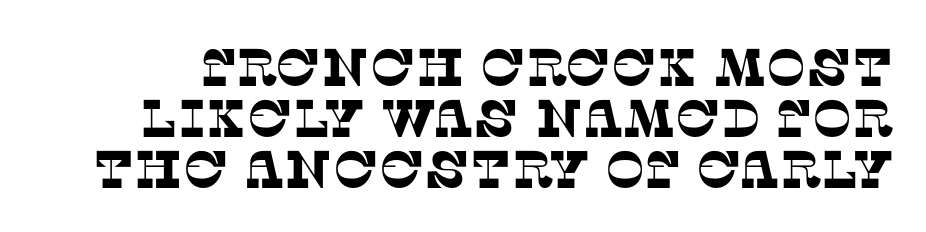
Q: Is the typeface a serif or a sans-serif typeface? A: Serif.
Q: Is the text underlined? A: No.
Q: Is the spacing between letters normal or unusually wide? A: Normal.
Q: Is the spacing between lines tight, normal or loose? A: Tight.
Q: Width (condensed, normal, or wide)? A: Normal.
Q: Stroke contrast? A: Low.
Q: x-height? A: Large.
Q: Monospaced? A: No.
